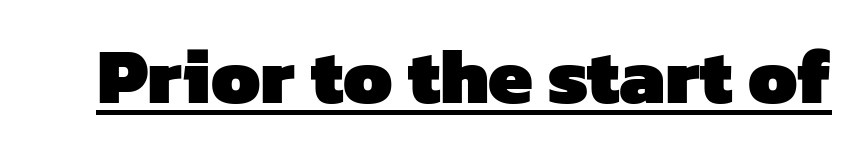
{"serif": "no", "bold": "yes", "weight": "heavy", "width": "normal", "stroke_contrast": "low", "x_height": "medium", "monospaced": "no", "underline": "yes", "letter_spacing": "normal", "letter_spacing_em": 0.0, "glyph_px": 79}
